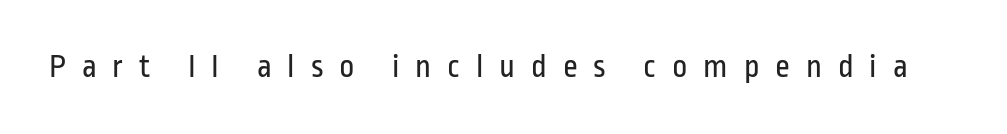
{"serif": "no", "italic": "no", "bold": "no", "weight": "regular", "width": "condensed", "stroke_contrast": "low", "x_height": "medium", "monospaced": "no", "underline": "no", "letter_spacing": "wide", "letter_spacing_em": 0.48, "glyph_px": 33}
